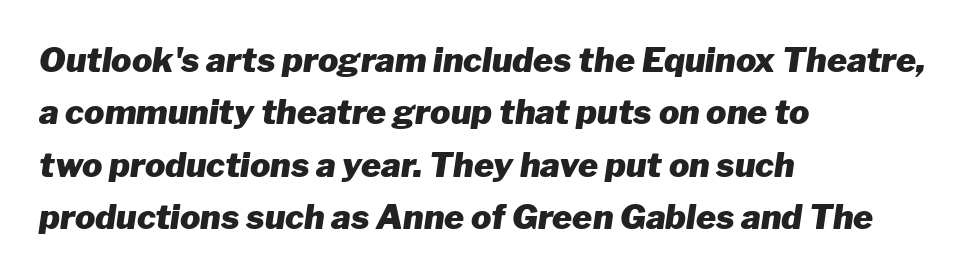
Alignment: flush left. Honestly, the row spacing looks completely unremarkable. A typesetter would call this proportional, since set widths differ per character. Is the letter spacing exaggerated? No — it looks like the ordinary default. Quick note: italic.
